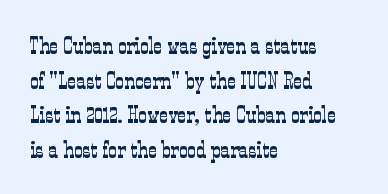
Q: Is the text bold? A: No.
Q: Is the text italic (slanted)? A: No, it is upright.
Q: Is the text underlined? A: No.
Q: How is the paragraph aligned? A: Left-aligned.
Q: Is the spacing between letters normal or unusually wide? A: Normal.
Q: Is the spacing between lines tight, normal or loose? A: Normal.
